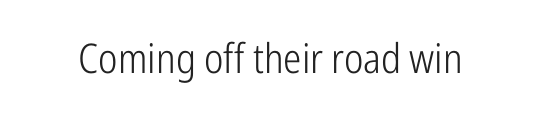
Is this a fixed-width face? No — the glyphs have proportional, varying widths. Check where the strokes stop: nothing finishes them off — pure sans. Honestly, the letter spacing is just normal — you wouldn't notice it. Is this a heavy cut? Hardly; it is regular or lighter.
